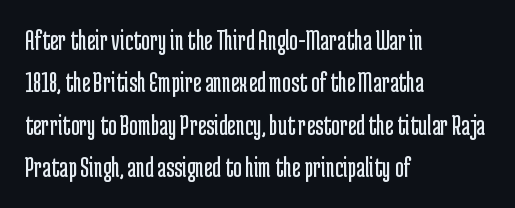
{"serif": "no", "italic": "no", "bold": "no", "weight": "regular", "width": "condensed", "stroke_contrast": "low", "x_height": "medium", "monospaced": "no", "underline": "no", "align": "left", "line_spacing": "normal", "line_spacing_ratio": 1.46, "letter_spacing": "normal", "letter_spacing_em": 0.0, "glyph_px": 29}
